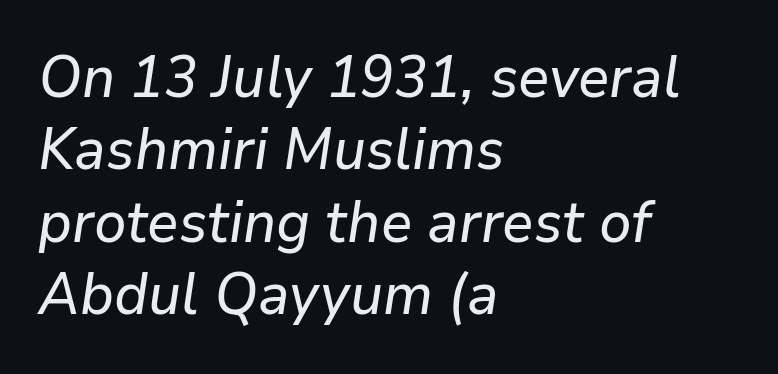
Looking at the ascenders, they clearly lean. Casual observation: everything's shoved over to the left. Look at the tracking — it's just the regular setting, nothing added. Only glyphs here, with clear space below each row. If you measured baseline to baseline, you'd find a middling distance.
